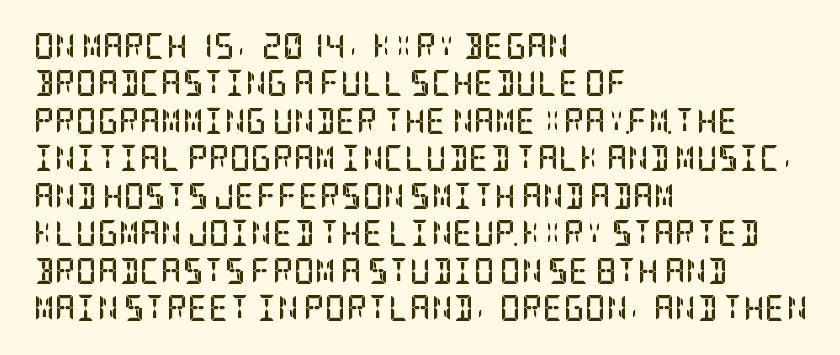
When letters stand straight like this, we call the style roman or upright. A clean baseline with only descenders dipping below it. Horizontally, the lines are justified to the leading edge only. Is there much room between lines? A standard amount, neither cramped nor airy.
